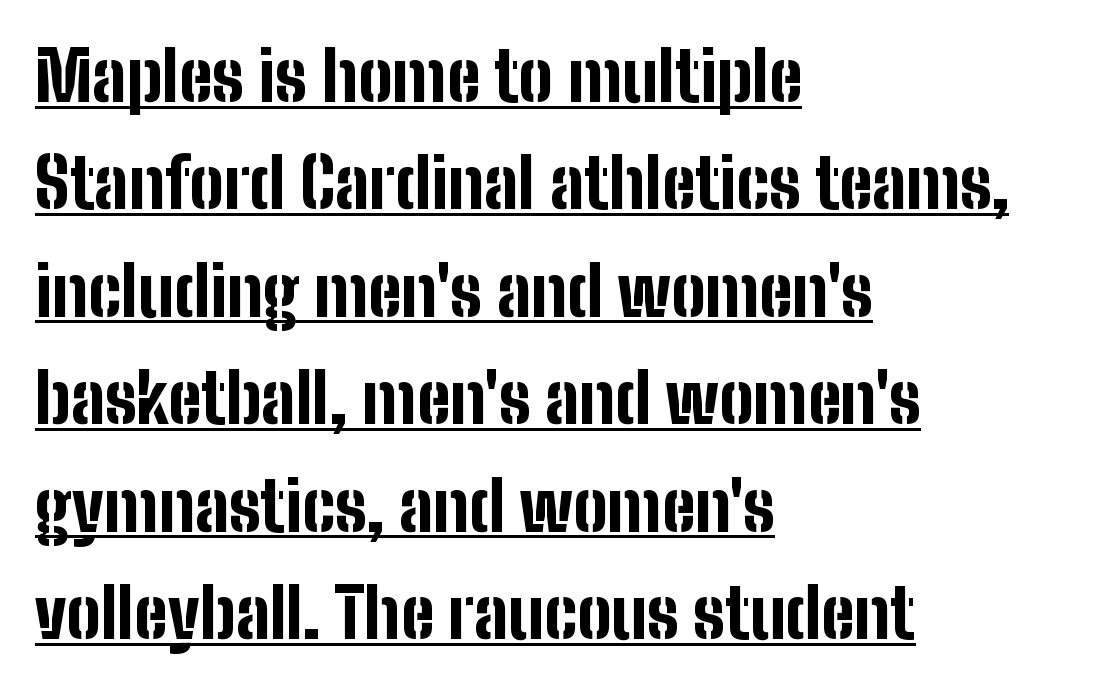
The image shows 68 px bold, condensed sans-serif type, upright; set left-aligned, normal line spacing (1.58x), normal letter spacing, underlined; low stroke contrast and a medium x-height.
